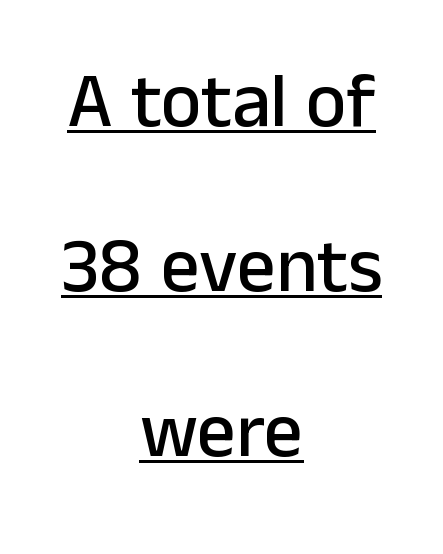
This sample has the flowing, uneven cadence of proportional lettering. In terms of letterform style, serifs are entirely absent. The lines in this sample share a center point and differ in where they start and stop. In designer terms, the underline attribute is active on this setting. The font's upright variant was chosen for this text. There is no visible air inserted between adjacent glyphs.
